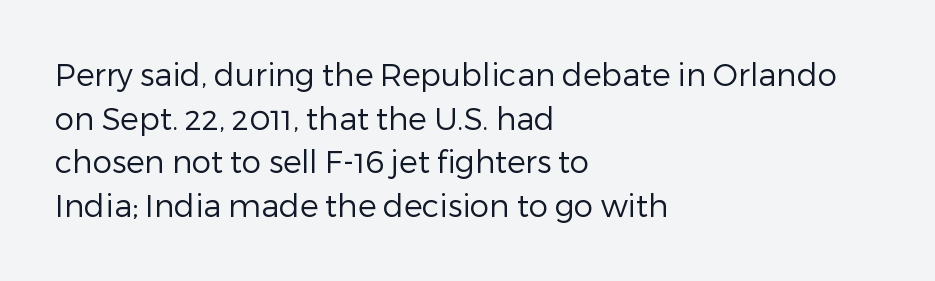
The image shows 31 px regular-weight sans-serif type, upright; set left-aligned, normal line spacing (1.41x), normal letter spacing, not underlined; low stroke contrast and a medium x-height.
